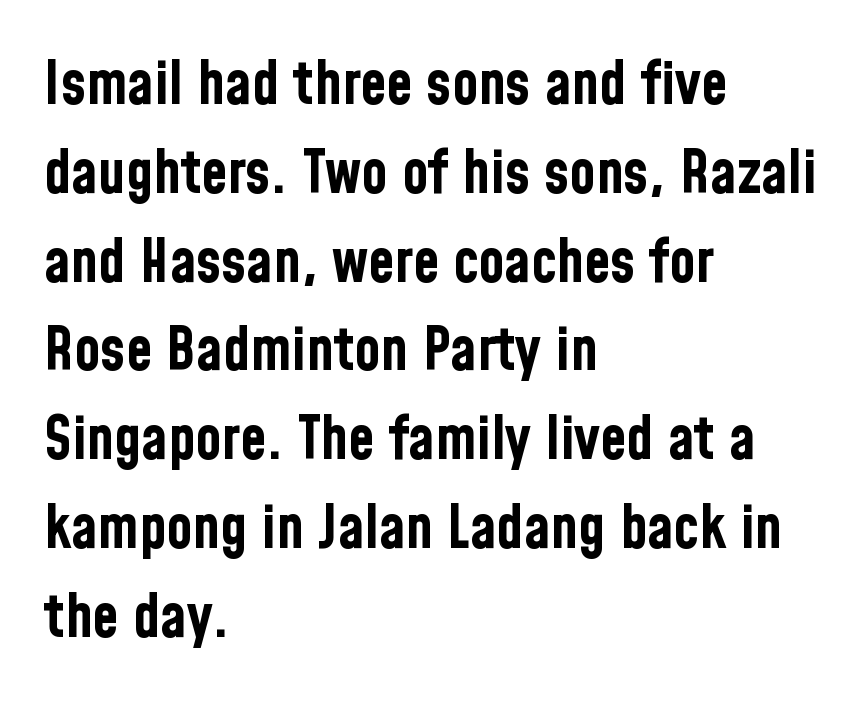
Note the varied advance widths — an 'i' is clearly narrower than an 'm'. In terms of leading, this rendering sits right in the middle. Set as a true bold cut, around the 700 mark. A clean baseline with only descenders dipping below it. The characters display no serif detailing; their extremities are plain.
